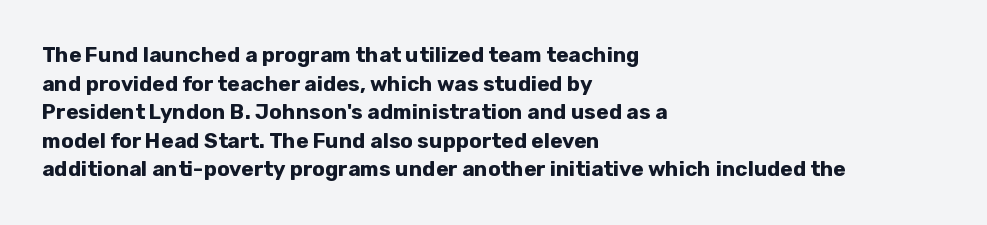
Notice how descenders clear the ascenders below comfortably — that's standard leading. Clear beneath every line of the passage. These lines are set flush left with a ragged right edge. The type sits square on the baseline with zero lean. Each word holds together tightly as a unit, with standard inter-letter gaps.
